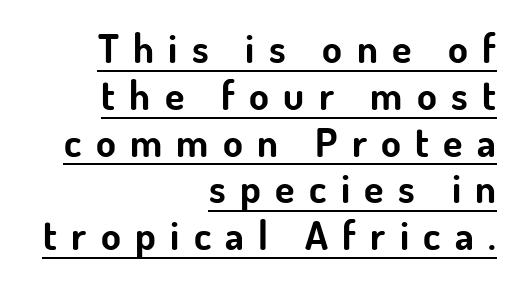
Posture: straight, roman, zero tilt. Note the varied advance widths — an 'i' is clearly narrower than an 'm'. A flush-right, rag-left setting is used for this passage. The gaps between neighbouring characters are conspicuously large.
